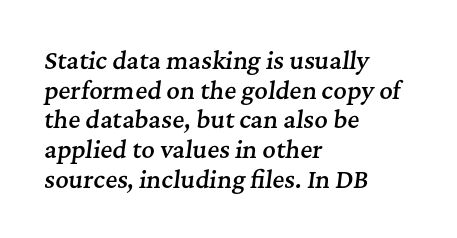
How would I describe the line gaps? Plain and ordinary. Rule under the text: the space is simply empty. No extra tracking has been applied to these lines. The letters are slanted; this is an italic face.
